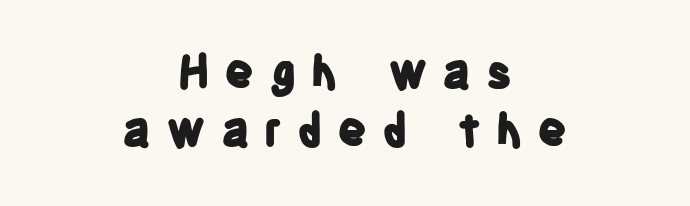
Q: Is the text bold? A: Yes.
Q: Is the text italic (slanted)? A: No, it is upright.
Q: Is the typeface a serif or a sans-serif typeface? A: Sans-serif.
Q: Is the text underlined? A: No.
Q: How is the paragraph aligned? A: Centered.
Q: Is the spacing between letters normal or unusually wide? A: Unusually wide.
Q: Is the spacing between lines tight, normal or loose? A: Normal.
Q: Width (condensed, normal, or wide)? A: Condensed.
Q: Stroke contrast? A: Low.
Q: x-height? A: Large.
Q: Monospaced? A: No.
